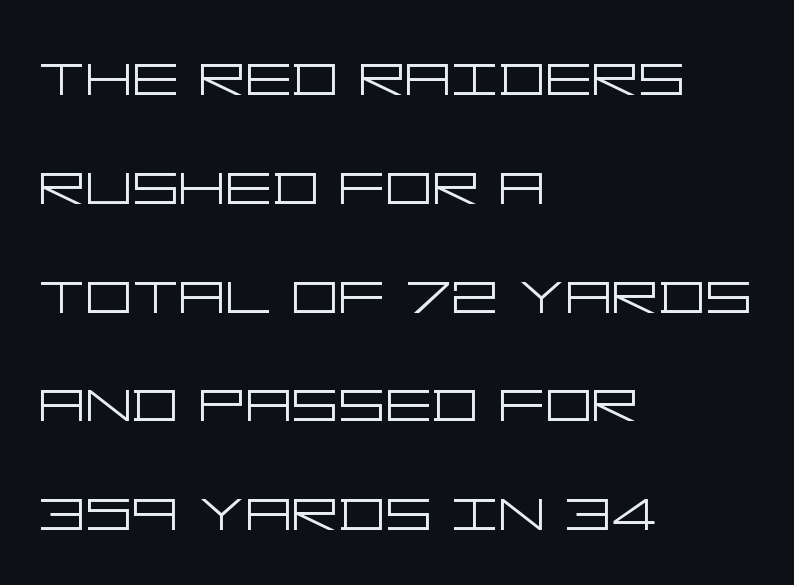
Q: Is the text bold? A: No.
Q: Is the text italic (slanted)? A: No, it is upright.
Q: Is the typeface a serif or a sans-serif typeface? A: Sans-serif.
Q: Is the text underlined? A: No.
Q: How is the paragraph aligned? A: Left-aligned.
Q: Is the spacing between letters normal or unusually wide? A: Normal.
Q: Is the spacing between lines tight, normal or loose? A: Normal.
Q: Width (condensed, normal, or wide)? A: Wide.
Q: Stroke contrast? A: Low.
Q: x-height? A: Large.
